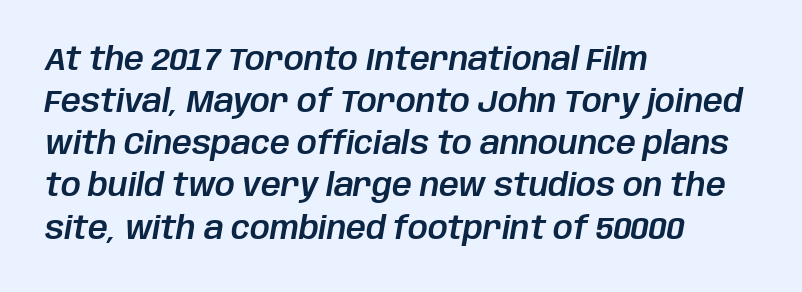
The image shows 31 px text type, italic (leaning right); set left-aligned, normal line spacing (1.36x), normal letter spacing, not underlined; low stroke contrast and a large x-height.
